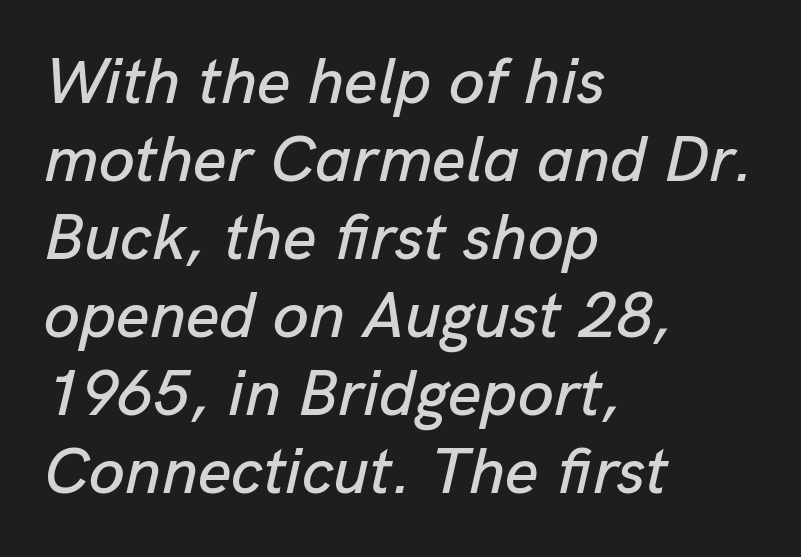
{"italic": "yes", "lean": "right", "slant_degrees": 13, "width": "normal", "stroke_contrast": "low", "x_height": "medium", "monospaced": "no", "underline": "no", "align": "left", "line_spacing_ratio": 1.2, "letter_spacing": "normal", "letter_spacing_em": 0.0, "glyph_px": 65}
